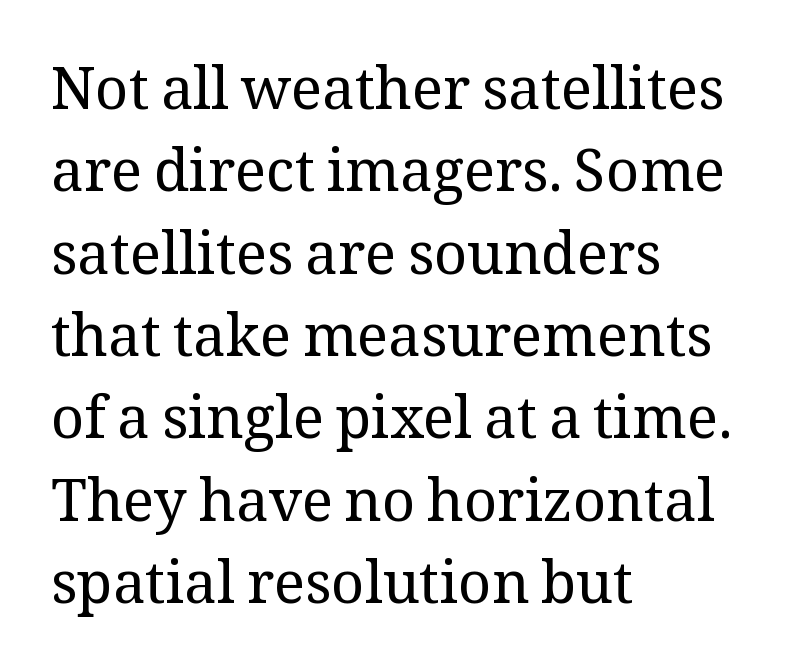
The letters stand upright; this is a roman face. Glyph-to-glyph distance matches everyday printed text. Think of a printed novel: that variable character pitch is what you see here. Decoration check: the copy has no underline. You can tell from the footed stems that serif type was used. The passage shown stacks its lines at a standard gap.
